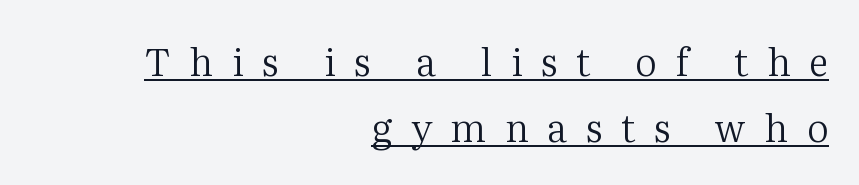
{"serif": "yes", "italic": "no", "bold": "no", "weight": "regular", "width": "normal", "stroke_contrast": "medium", "x_height": "medium", "monospaced": "no", "underline": "yes", "align": "right", "line_spacing_ratio": 1.73, "letter_spacing": "wide", "letter_spacing_em": 0.49, "glyph_px": 38}
